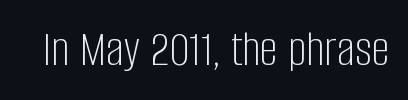
The typesetting does not lean heavy: it is not bold. The space directly below the letters is spotless. Serif or sans? Sans — the stroke terminals are bare. The rendering uses natural spacing where letterforms have individual widths.
